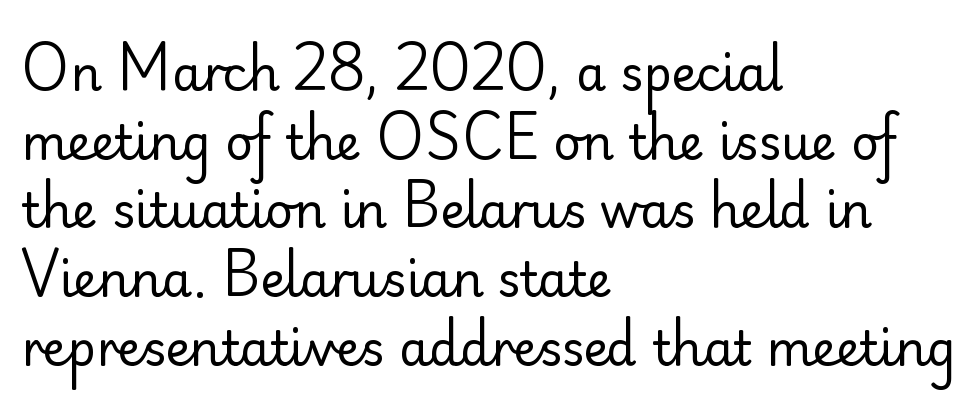
The typeface has the unassuming heft of standard copy or less. No word sits above an underline. The rendering keeps characters at their native spacing. Is this a sans? Yes — the strokes have no serifs. Every stem runs plumb, perpendicular to the baseline.
